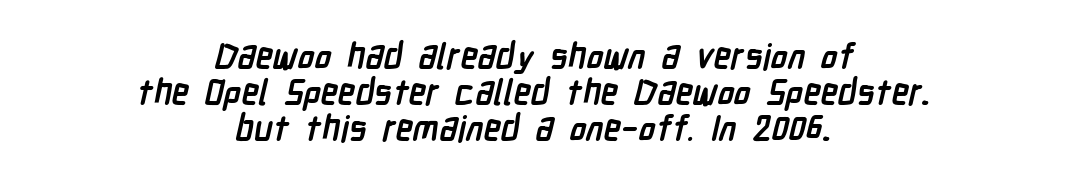
The image shows 35 px semibold, condensed sans-serif type; set centered, tight line spacing (1.03x), normal letter spacing, not underlined; low stroke contrast and a medium x-height.
